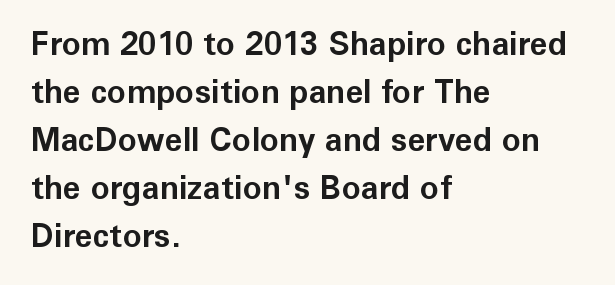
{"serif": "no", "italic": "no", "bold": "yes", "weight": "bold", "width": "normal", "stroke_contrast": "low", "x_height": "medium", "monospaced": "no", "underline": "no", "align": "left", "line_spacing": "normal", "line_spacing_ratio": 1.5, "letter_spacing": "normal", "letter_spacing_em": 0.0, "glyph_px": 32}
